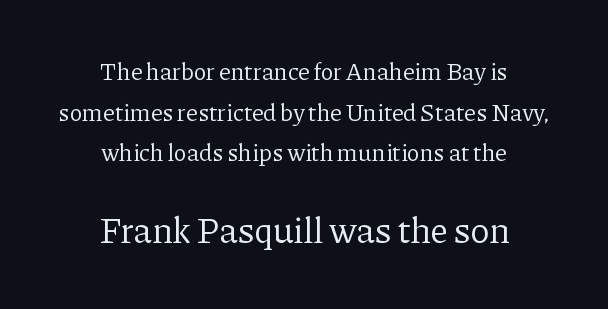
Caption: standard tracking, unaltered. The baseline area is clear. Varying glyph widths throughout — classic text-font behaviour. Small tapered or slab feet sit at the stroke ends, so this counts as serif. The passage is arranged like a title page — every line centered. The rendering enlarges the type as you move from the upper chunk to the lower.
